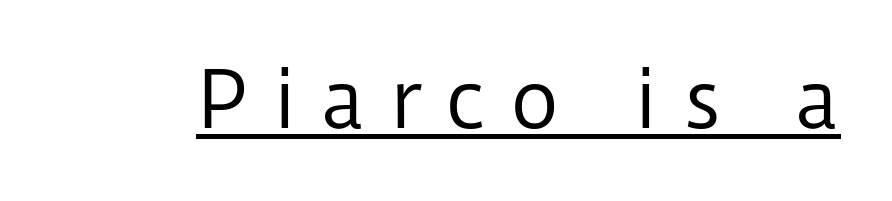
Q: Is the text bold? A: No.
Q: Is the text italic (slanted)? A: No, it is upright.
Q: Is the typeface a serif or a sans-serif typeface? A: Sans-serif.
Q: Is the text underlined? A: Yes.
Q: Is the spacing between letters normal or unusually wide? A: Unusually wide.
Q: Width (condensed, normal, or wide)? A: Normal.
Q: Stroke contrast? A: Low.
Q: x-height? A: Medium.
Q: Monospaced? A: No.
